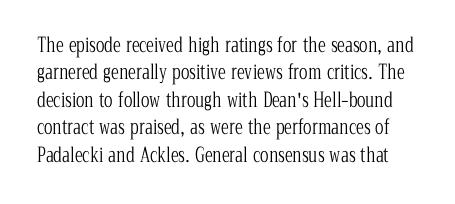
The image shows 20 px text type, upright; set normal line spacing (1.37x), normal letter spacing, not underlined.
